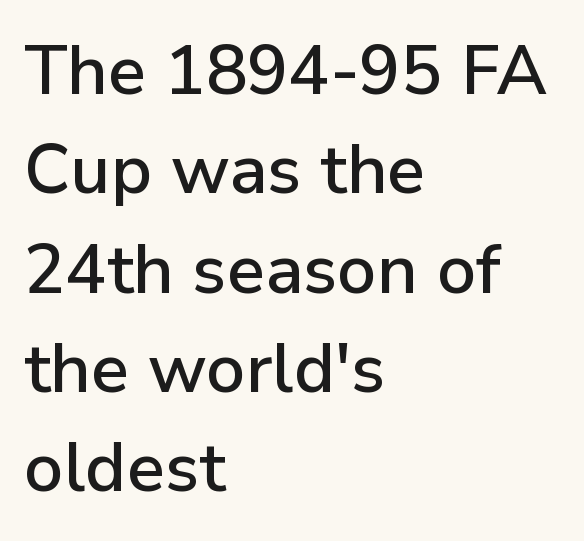
The image shows 69 px sans-serif type, upright; set left-aligned, normal line spacing (1.44x), normal letter spacing, not underlined; low stroke contrast and a medium x-height.
